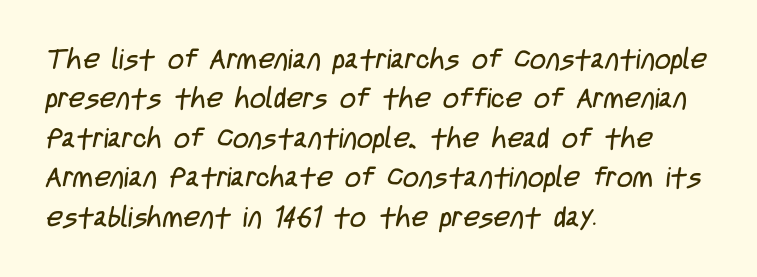
{"serif": "no", "bold": "no", "weight": "regular", "width": "condensed", "stroke_contrast": "low", "x_height": "large", "monospaced": "no", "underline": "no", "align": "left", "line_spacing": "normal", "line_spacing_ratio": 1.41, "letter_spacing": "normal", "letter_spacing_em": 0.0, "glyph_px": 28}
